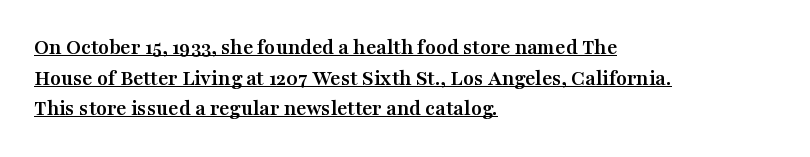
The image shows 22 px bold type, upright; set left-aligned, normal line spacing (1.39x), normal letter spacing, underlined.
